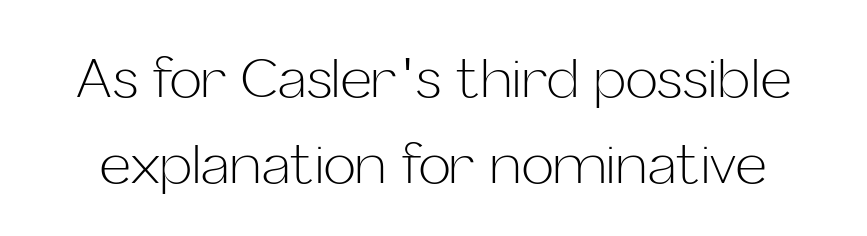
A sans-serif font was chosen for this passage. These lines were composed using upright roman letters. Underlining? Definitely not there. The tracking reads as untouched default to a designer's eye. Weight: regular or lighter. Proportional: the letters do not fall into vertical columns.
